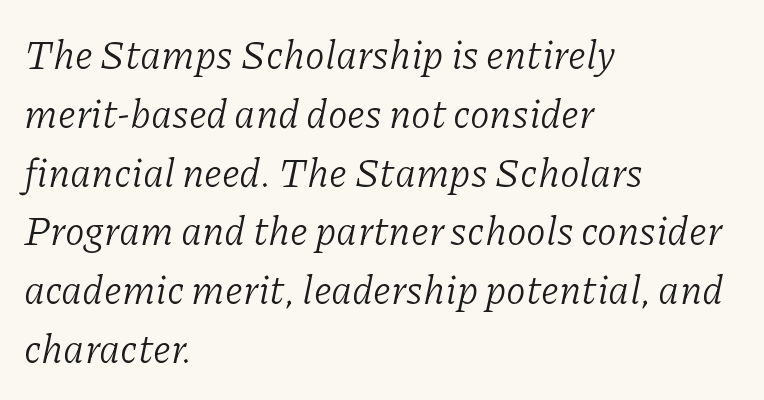
The passage shown has conventional tracking throughout. Compared with a centered layout, this one pins lines to the left instead. To sum up the face: it has serifs. Anything drawn beneath the words? Only blank space. Weight: not bold — regular or lighter. Line spacing here is normal.
